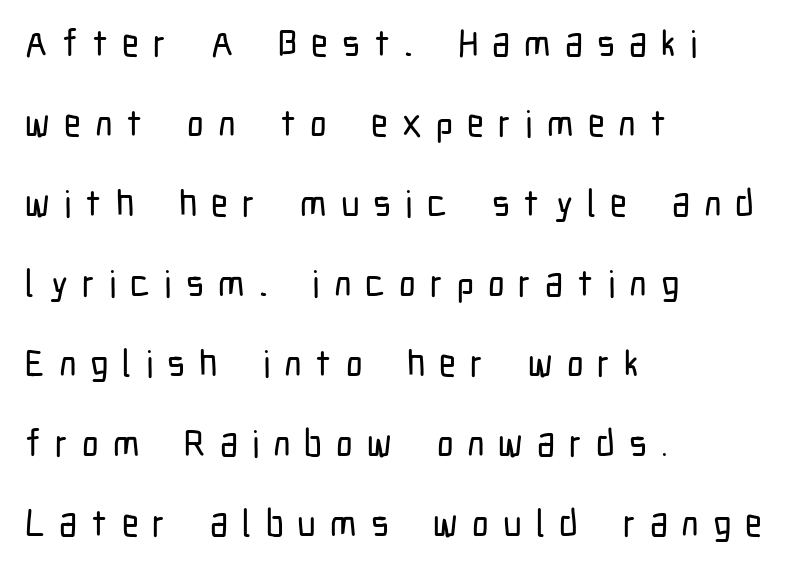
Q: Is the text italic (slanted)? A: No, it is upright.
Q: Is the typeface a serif or a sans-serif typeface? A: Sans-serif.
Q: Is the text underlined? A: No.
Q: How is the paragraph aligned? A: Left-aligned.
Q: Is the spacing between letters normal or unusually wide? A: Unusually wide.
Q: Is the spacing between lines tight, normal or loose? A: Loose.
Q: Width (condensed, normal, or wide)? A: Condensed.
Q: Stroke contrast? A: Low.
Q: x-height? A: Medium.
Q: Monospaced? A: No.
